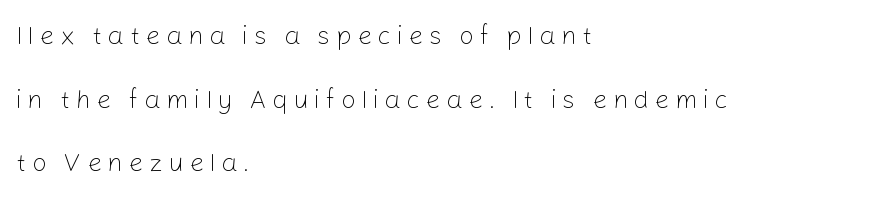
{"italic": "no", "bold": "no", "underline": "no", "align": "left", "line_spacing": "loose", "line_spacing_ratio": 2.45, "letter_spacing": "wide", "letter_spacing_em": 0.21, "glyph_px": 26}
